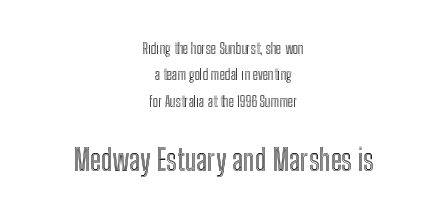
The image shows 29 px condensed type, upright; set centered, line spacing 1.88x, normal letter spacing, not underlined; the second (bottom) block is 2.07x larger; a medium x-height.
